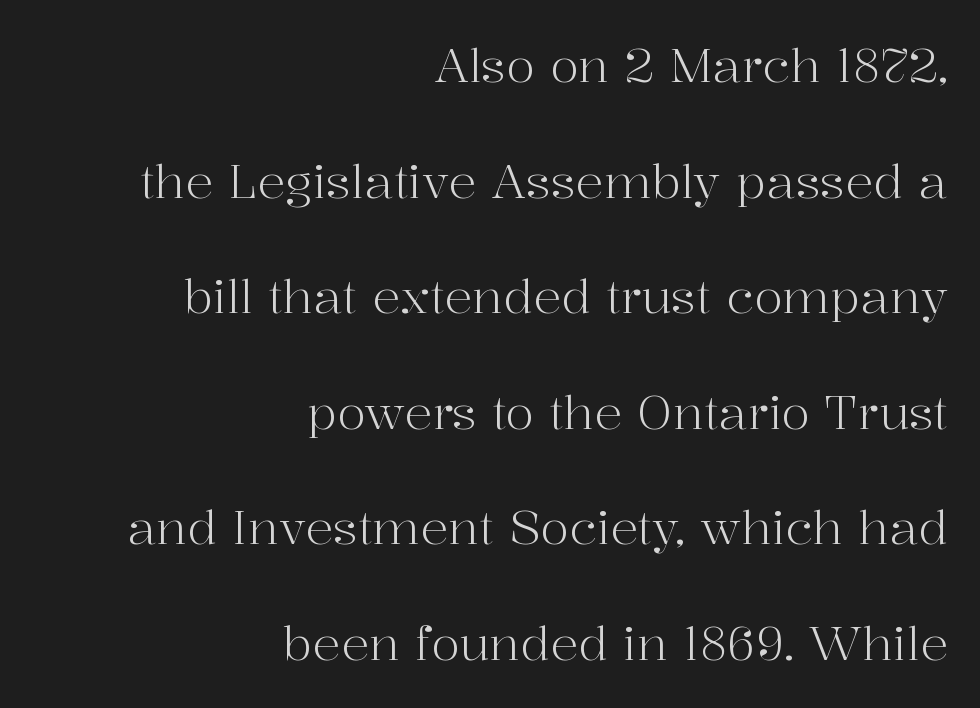
{"serif": "yes", "italic": "no", "bold": "no", "weight": "light", "width": "normal", "stroke_contrast": "high", "x_height": "medium", "monospaced": "no", "underline": "no", "align": "right", "line_spacing": "loose", "line_spacing_ratio": 2.46, "letter_spacing": "normal", "letter_spacing_em": 0.0, "glyph_px": 47}
